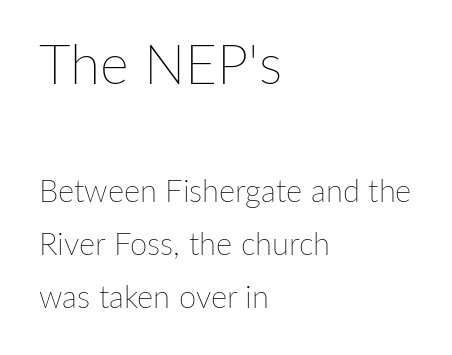
Upright lettering throughout. Quick note: underline off. Here the designer chose a conventional face with non-uniform glyph widths. Observe the ordinary spacing: letters are neighbours, not strangers. Horizontal alignment here is leftward, the default for most running prose. Nothing heavy about these letters — not bold at all.
